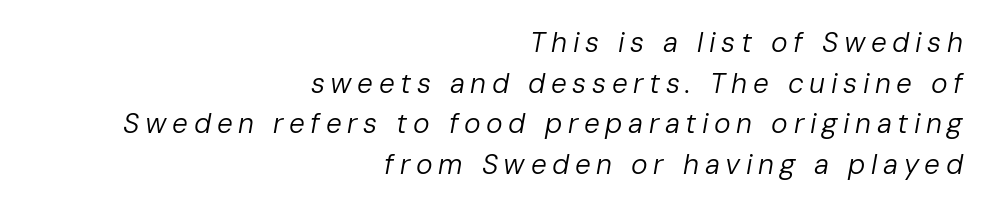
Q: Is the text bold? A: No.
Q: Is the text italic (slanted)? A: Yes, it leans right by about 10 degrees.
Q: Is the text underlined? A: No.
Q: How is the paragraph aligned? A: Right-aligned.
Q: Is the spacing between letters normal or unusually wide? A: Unusually wide.
Q: Is the spacing between lines tight, normal or loose? A: Normal.
Q: Width (condensed, normal, or wide)? A: Normal.
Q: Stroke contrast? A: Low.
Q: x-height? A: Medium.
Q: Monospaced? A: No.
